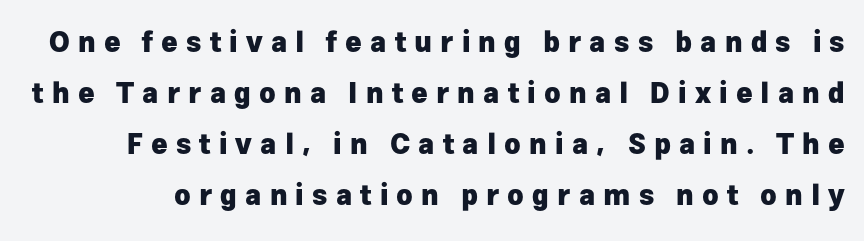
{"serif": "no", "italic": "no", "bold": "yes", "weight": "heavy", "width": "normal", "stroke_contrast": "low", "x_height": "medium", "monospaced": "no", "underline": "no", "line_spacing_ratio": 1.82, "letter_spacing": "wide", "letter_spacing_em": 0.29, "glyph_px": 28}
